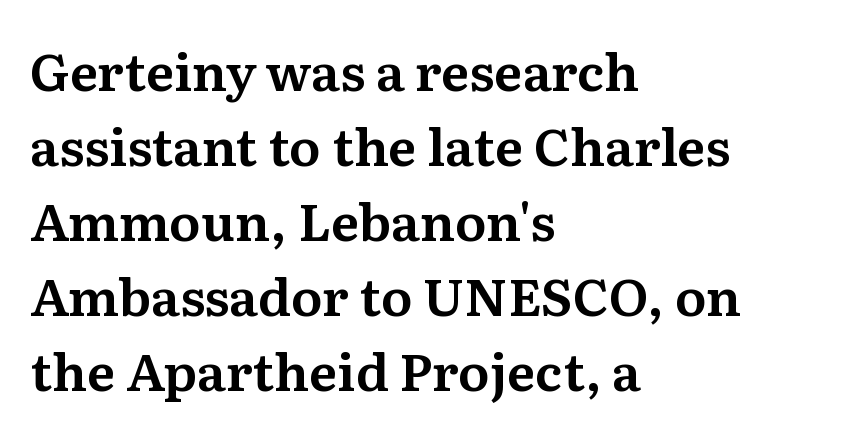
Q: Is the text italic (slanted)? A: No, it is upright.
Q: Is the typeface a serif or a sans-serif typeface? A: Serif.
Q: Is the text underlined? A: No.
Q: How is the paragraph aligned? A: Left-aligned.
Q: Is the spacing between letters normal or unusually wide? A: Normal.
Q: Is the spacing between lines tight, normal or loose? A: Normal.
Q: Width (condensed, normal, or wide)? A: Normal.
Q: Stroke contrast? A: Medium.
Q: x-height? A: Medium.
Q: Monospaced? A: No.
